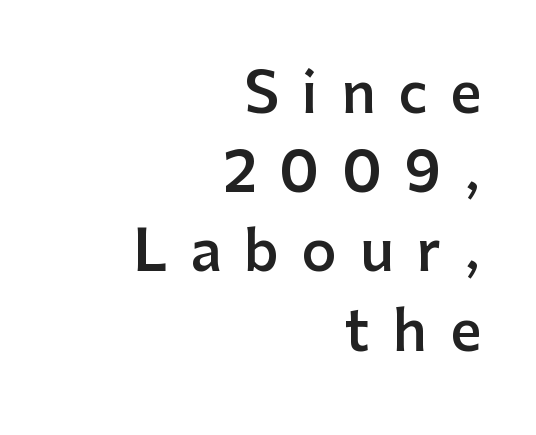
Italic? Not at all — the glyphs are vertical. Each row of text sits above clean, open space. Here the designer chose a conventional face with non-uniform glyph widths. Caption: expanded tracking, letters set apart. This sample is right-justified, so line beginnings fall wherever the words allow.
